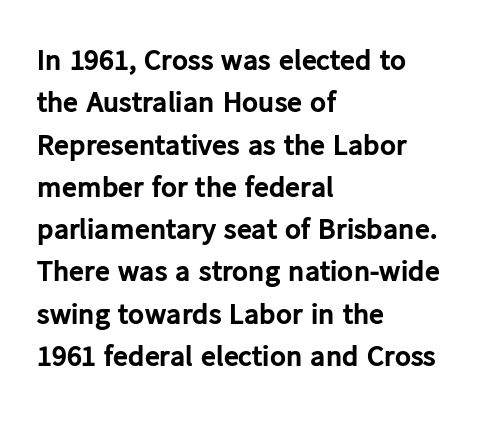
{"serif": "no", "italic": "no", "bold": "yes", "weight": "bold", "width": "normal", "stroke_contrast": "low", "x_height": "medium", "monospaced": "no", "underline": "no", "align": "left", "line_spacing": "normal", "line_spacing_ratio": 1.41, "letter_spacing": "normal", "letter_spacing_em": 0.0, "glyph_px": 30}
